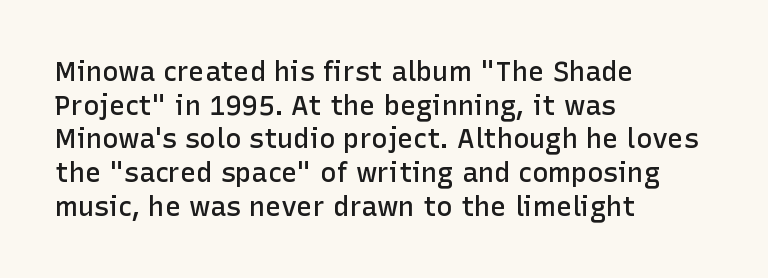
Q: Is the text bold? A: Semi-bold.
Q: Is the text italic (slanted)? A: No, it is upright.
Q: Is the text underlined? A: No.
Q: How is the paragraph aligned? A: Left-aligned.
Q: Is the spacing between letters normal or unusually wide? A: Normal.
Q: Is the spacing between lines tight, normal or loose? A: Normal.
